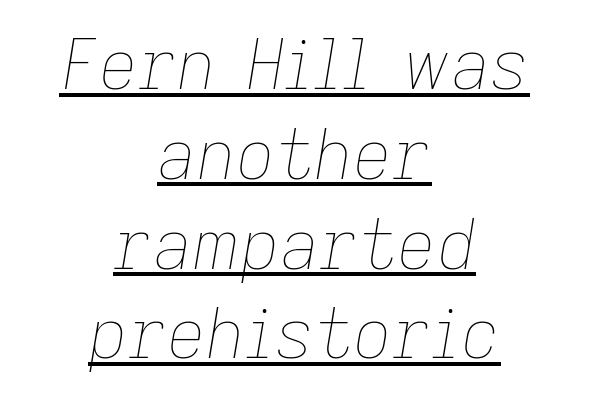
The image shows 68 px thin type, italic (leaning right); set centered, normal line spacing (1.32x), normal letter spacing, underlined; low stroke contrast and a medium x-height.
